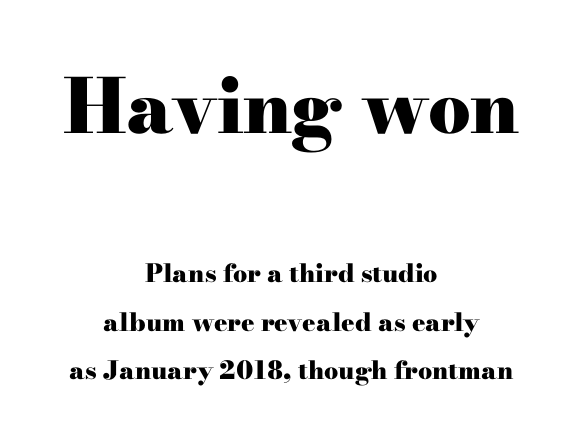
The image shows 75 px heavy, wide serif type, upright; set centered, loose line spacing (1.94x), normal letter spacing, not underlined; the first (top) block is 3.0x larger; high stroke contrast and a small x-height.
